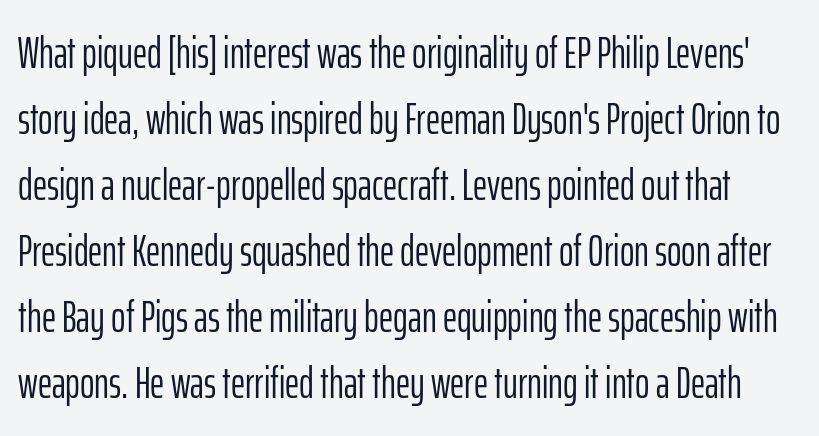
The image shows 44 px light, condensed sans-serif type, upright; set normal line spacing (1.5x), normal letter spacing, not underlined; low stroke contrast and a medium x-height.
